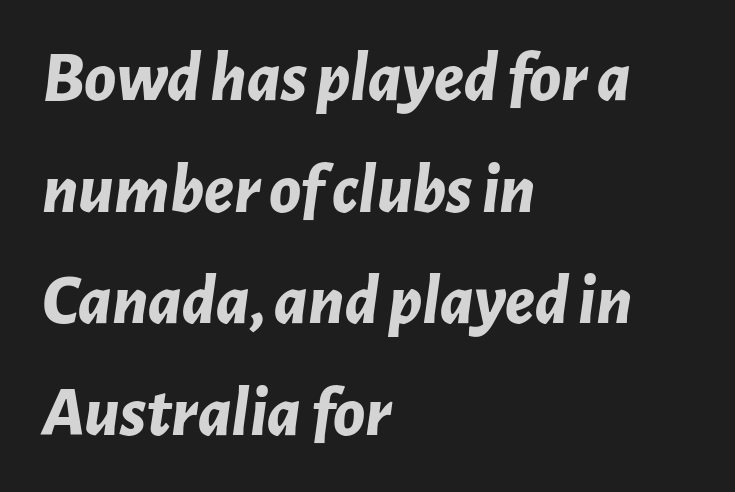
Nothing unusual about the tracking: characters are spaced as the font intends. Students, this is bold: see how much ink each stroke carries. Where is the straight margin? On the left. This sample keeps an unexceptional amount of space between lines. An italicized treatment has been applied to the whole sample.
